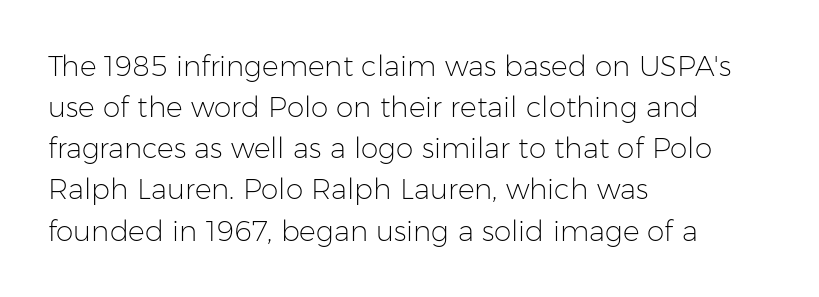
Q: Is the text bold? A: No.
Q: Is the text italic (slanted)? A: No, it is upright.
Q: Is the typeface a serif or a sans-serif typeface? A: Sans-serif.
Q: Is the text underlined? A: No.
Q: How is the paragraph aligned? A: Left-aligned.
Q: Is the spacing between letters normal or unusually wide? A: Normal.
Q: Is the spacing between lines tight, normal or loose? A: Normal.
Q: Width (condensed, normal, or wide)? A: Normal.
Q: Stroke contrast? A: Low.
Q: x-height? A: Medium.
Q: Monospaced? A: No.
